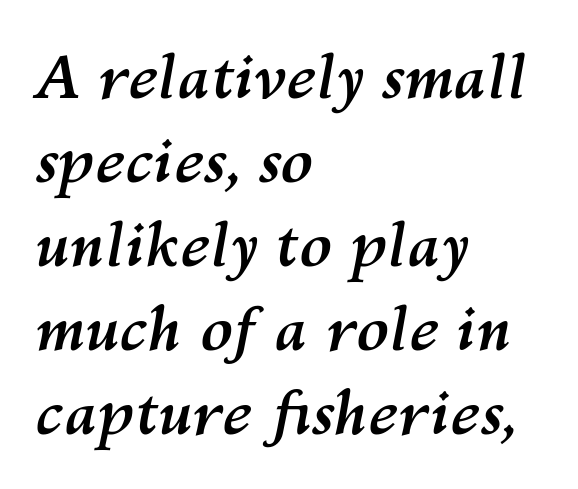
{"italic": "yes", "lean": "right", "slant_degrees": 10, "bold": "yes", "weight": "semibold", "width": "normal", "stroke_contrast": "medium", "x_height": "medium", "monospaced": "no", "underline": "no", "align": "left", "line_spacing": "normal", "line_spacing_ratio": 1.4, "letter_spacing": "normal", "letter_spacing_em": 0.0, "glyph_px": 60}
